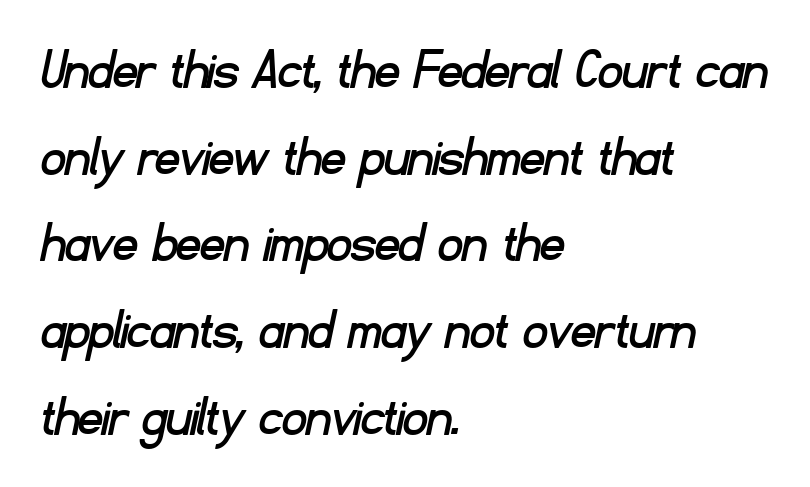
Q: Is the typeface a serif or a sans-serif typeface? A: Sans-serif.
Q: Is the text underlined? A: No.
Q: How is the paragraph aligned? A: Left-aligned.
Q: Is the spacing between letters normal or unusually wide? A: Normal.
Q: Is the spacing between lines tight, normal or loose? A: Normal.
Q: Width (condensed, normal, or wide)? A: Normal.
Q: Stroke contrast? A: Low.
Q: x-height? A: Small.
Q: Monospaced? A: No.
